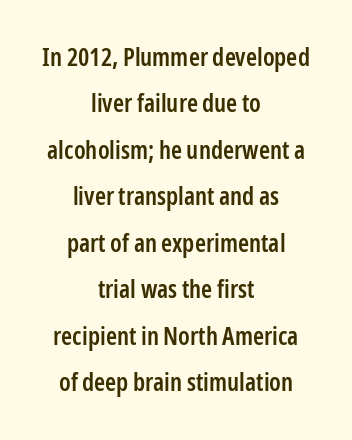
Q: Is the text bold? A: Semi-bold.
Q: Is the text italic (slanted)? A: No, it is upright.
Q: Is the text underlined? A: No.
Q: How is the paragraph aligned? A: Centered.
Q: Is the spacing between letters normal or unusually wide? A: Normal.
